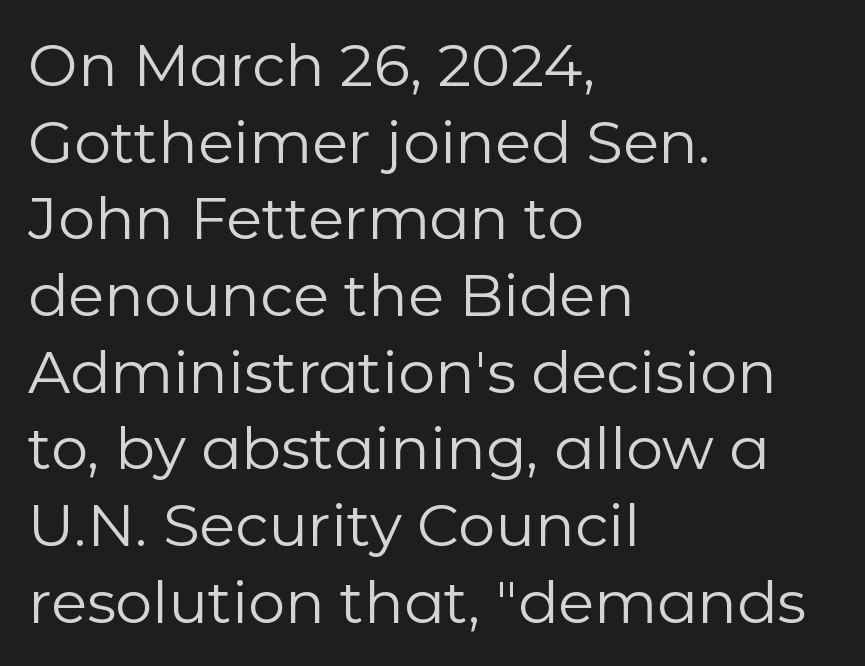
{"serif": "no", "italic": "no", "bold": "no", "weight": "regular", "width": "normal", "stroke_contrast": "low", "x_height": "medium", "monospaced": "no", "underline": "no", "align": "left", "line_spacing": "normal", "line_spacing_ratio": 1.3, "letter_spacing": "normal", "letter_spacing_em": 0.0, "glyph_px": 59}
